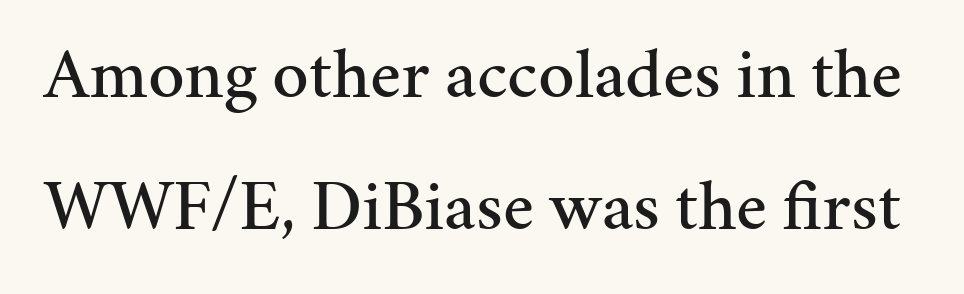
Q: Is the text italic (slanted)? A: No, it is upright.
Q: Is the typeface a serif or a sans-serif typeface? A: Serif.
Q: Is the text underlined? A: No.
Q: Is the spacing between letters normal or unusually wide? A: Normal.
Q: Width (condensed, normal, or wide)? A: Normal.
Q: Stroke contrast? A: Medium.
Q: x-height? A: Medium.
Q: Monospaced? A: No.
